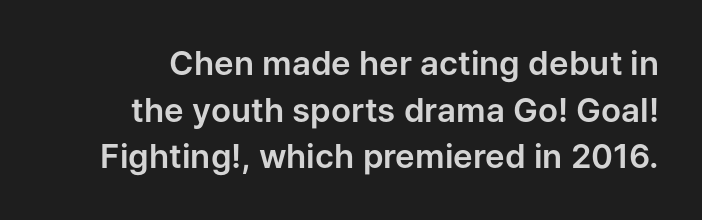
Q: Is the text italic (slanted)? A: No, it is upright.
Q: Is the typeface a serif or a sans-serif typeface? A: Sans-serif.
Q: Is the text underlined? A: No.
Q: Is the spacing between letters normal or unusually wide? A: Normal.
Q: Is the spacing between lines tight, normal or loose? A: Normal.
Q: Width (condensed, normal, or wide)? A: Normal.
Q: Stroke contrast? A: Low.
Q: x-height? A: Medium.
Q: Monospaced? A: No.
